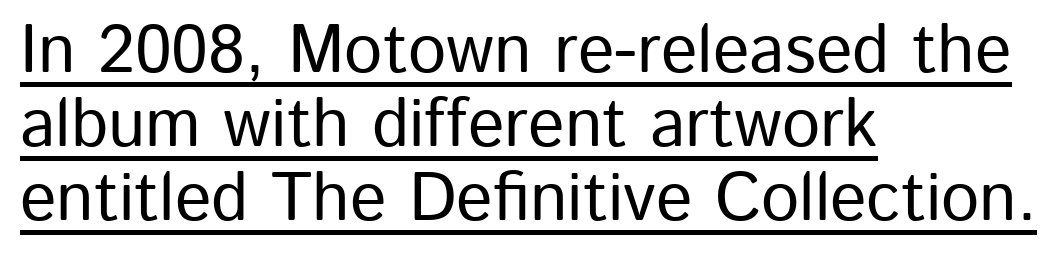
The string is rendered with underlining switched on. Letterform terminals end flat and unadorned throughout the passage. The gaps between neighbouring characters are ordinary and unremarkable. The passage is arranged the way most books set body copy — flush left. You could barely slide anything between these rows.
